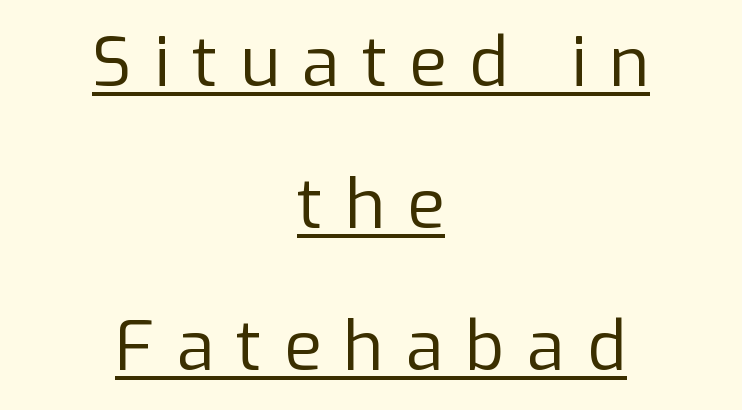
The image shows 69 px regular-weight sans-serif type, upright; set centered, loose line spacing (2.06x), unusually wide letter spacing (+0.32 em), underlined; low stroke contrast and a medium x-height.
